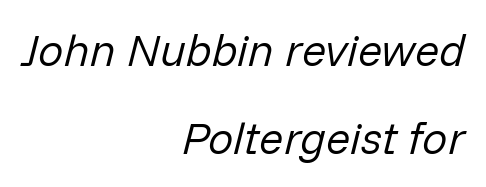
This sample is right-justified, so line beginnings fall wherever the words allow. Has an underline been added? It has not. Inter-character spacing is left at the font's built-in metrics. This sample has the flowing, uneven cadence of proportional lettering. These lines stand farther apart than default settings would place them. Compared with a typical body face, this is equally light or lighter still.
